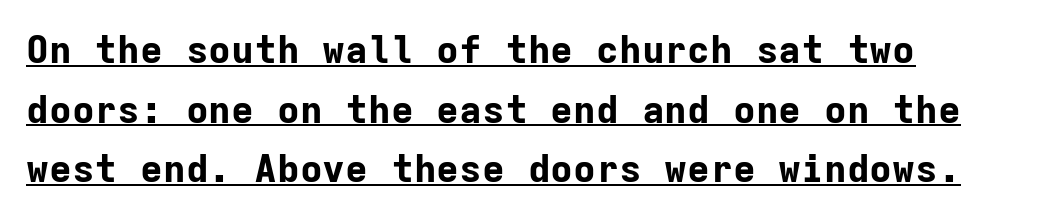
{"serif": "no", "italic": "no", "bold": "yes", "weight": "bold", "width": "normal", "stroke_contrast": "low", "x_height": "medium", "monospaced": "yes", "underline": "yes", "align": "left", "line_spacing": "normal", "line_spacing_ratio": 1.57, "letter_spacing": "normal", "letter_spacing_em": 0.0, "glyph_px": 38}
